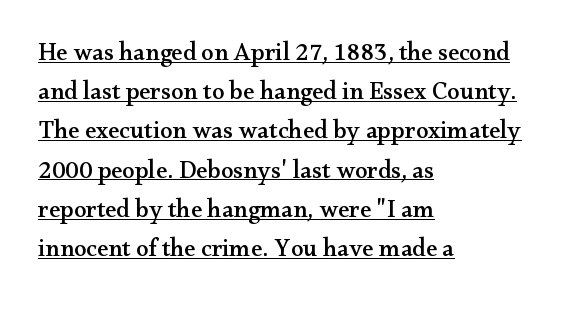
Q: Is the text italic (slanted)? A: No, it is upright.
Q: Is the text underlined? A: Yes.
Q: How is the paragraph aligned? A: Left-aligned.
Q: Is the spacing between letters normal or unusually wide? A: Normal.
Q: Is the spacing between lines tight, normal or loose? A: Normal.
